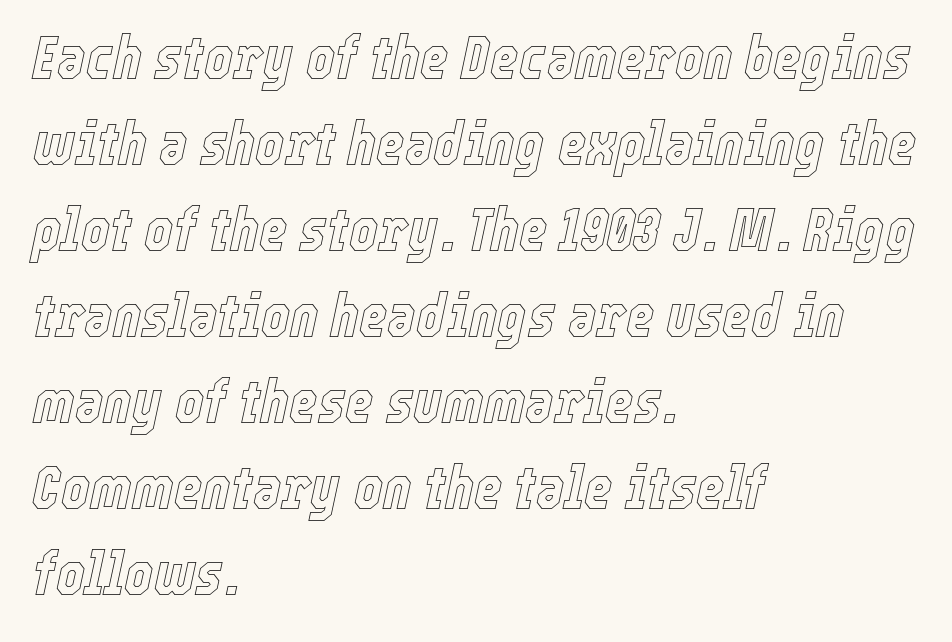
Q: Is the text italic (slanted)? A: Yes, it leans right by about 12 degrees.
Q: Is the text underlined? A: No.
Q: How is the paragraph aligned? A: Left-aligned.
Q: Is the spacing between letters normal or unusually wide? A: Normal.
Q: Is the spacing between lines tight, normal or loose? A: Normal.
Q: Width (condensed, normal, or wide)? A: Condensed.
Q: x-height? A: Medium.
Q: Monospaced? A: No.
